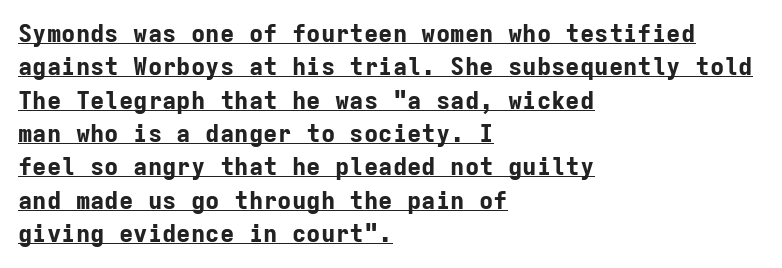
The image shows 24 px bold type, upright; set left-aligned, normal line spacing (1.39x), normal letter spacing, underlined.
